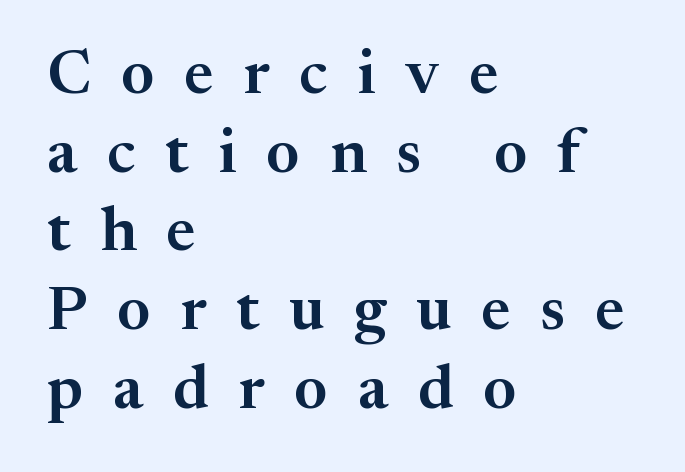
{"serif": "yes", "italic": "no", "width": "normal", "stroke_contrast": "medium", "x_height": "medium", "monospaced": "no", "underline": "no", "align": "left", "line_spacing": "normal", "line_spacing_ratio": 1.27, "letter_spacing": "wide", "letter_spacing_em": 0.48, "glyph_px": 62}
